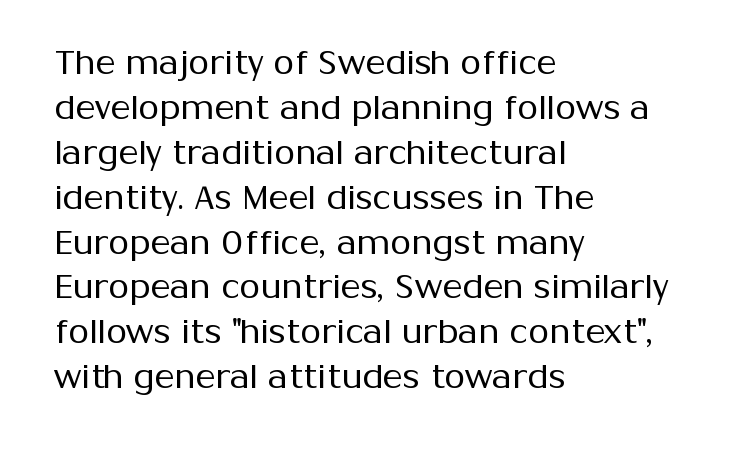
The image shows 34 px regular-weight sans-serif type, upright; set left-aligned, normal line spacing (1.32x), normal letter spacing, not underlined; medium stroke contrast and a medium x-height.
